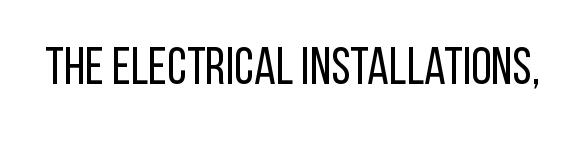
{"serif": "no", "italic": "no", "bold": "no", "weight": "regular", "width": "condensed", "stroke_contrast": "low", "x_height": "large", "monospaced": "no", "underline": "no", "letter_spacing": "normal", "letter_spacing_em": 0.0, "glyph_px": 52}
